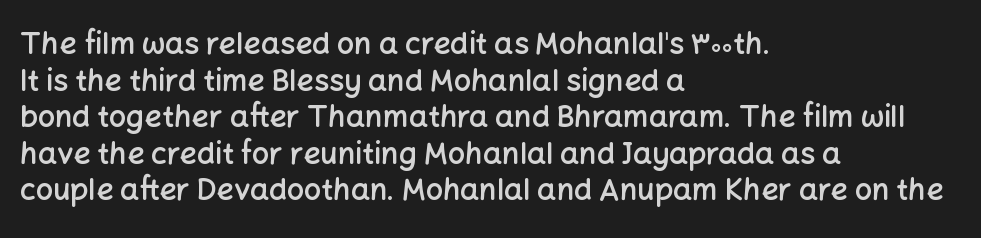
Q: Is the text bold? A: Semi-bold.
Q: Is the text italic (slanted)? A: No, it is upright.
Q: Is the typeface a serif or a sans-serif typeface? A: Sans-serif.
Q: Is the text underlined? A: No.
Q: How is the paragraph aligned? A: Left-aligned.
Q: Is the spacing between letters normal or unusually wide? A: Normal.
Q: Width (condensed, normal, or wide)? A: Normal.
Q: Stroke contrast? A: Low.
Q: x-height? A: Medium.
Q: Monospaced? A: No.
